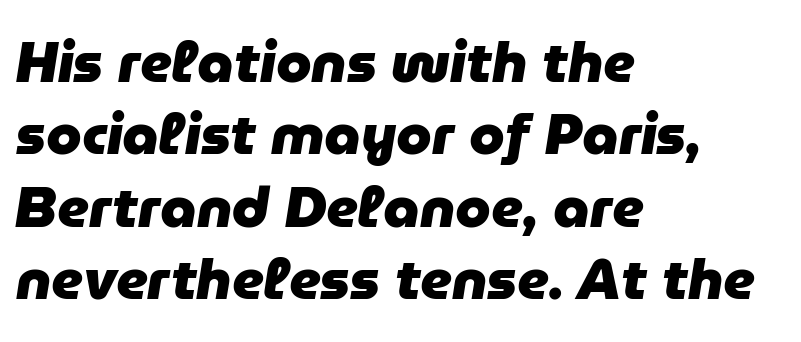
The image shows 57 px heavy type, italic (leaning right); set left-aligned, normal line spacing (1.27x), normal letter spacing, not underlined; low stroke contrast and a medium x-height.
